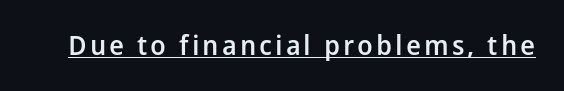
Q: Is the text bold? A: Semi-bold.
Q: Is the text italic (slanted)? A: No, it is upright.
Q: Is the text underlined? A: Yes.
